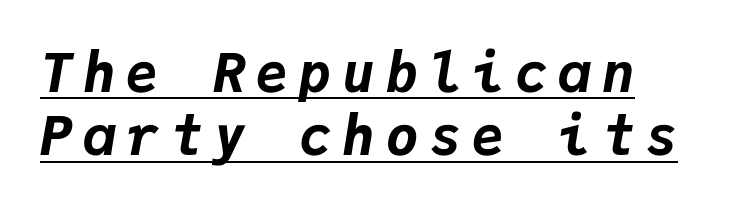
{"italic": "yes", "lean": "right", "slant_degrees": 9, "bold": "yes", "weight": "bold", "width": "normal", "stroke_contrast": "low", "x_height": "medium", "monospaced": "yes", "underline": "yes", "align": "left", "line_spacing_ratio": 1.17, "letter_spacing": "wide", "letter_spacing_em": 0.2, "glyph_px": 54}
